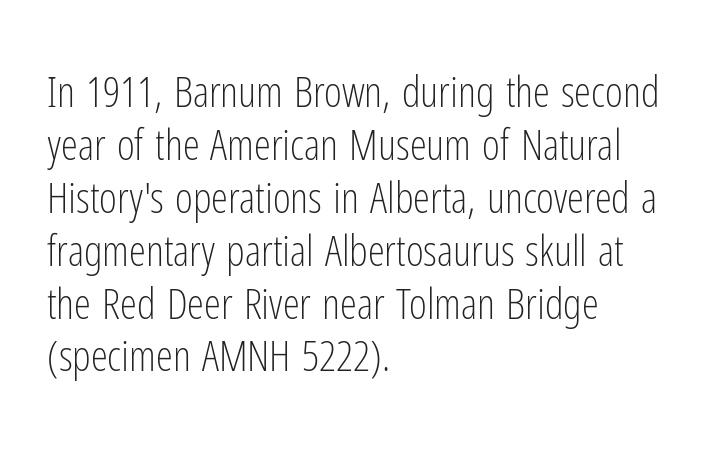
{"serif": "no", "italic": "no", "bold": "no", "weight": "light", "width": "condensed", "stroke_contrast": "low", "x_height": "medium", "monospaced": "no", "underline": "no", "align": "left", "line_spacing_ratio": 1.23, "letter_spacing": "normal", "letter_spacing_em": 0.0, "glyph_px": 43}
